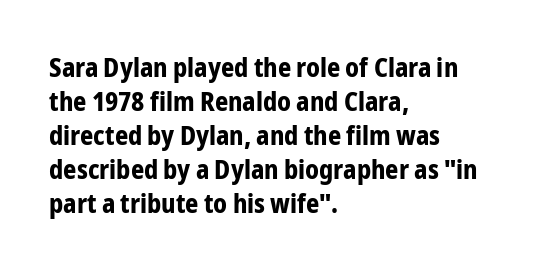
{"italic": "no", "bold": "yes", "underline": "no", "align": "left", "line_spacing": "normal", "line_spacing_ratio": 1.31, "letter_spacing": "normal", "letter_spacing_em": 0.0, "glyph_px": 26}
